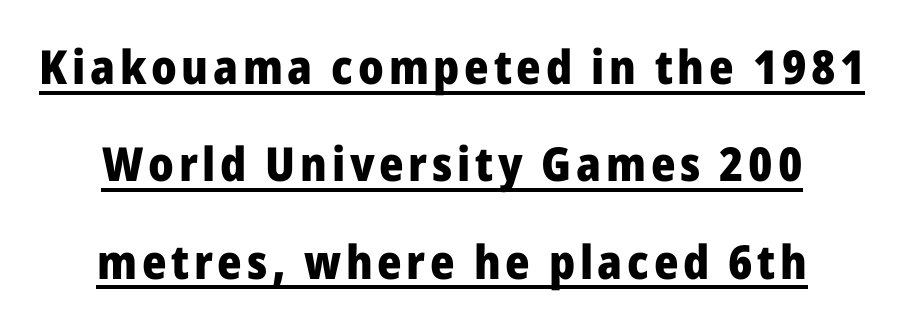
{"serif": "no", "italic": "no", "bold": "yes", "weight": "heavy", "width": "normal", "stroke_contrast": "low", "x_height": "medium", "monospaced": "no", "underline": "yes", "align": "center", "line_spacing": "loose", "line_spacing_ratio": 2.07, "glyph_px": 47}
